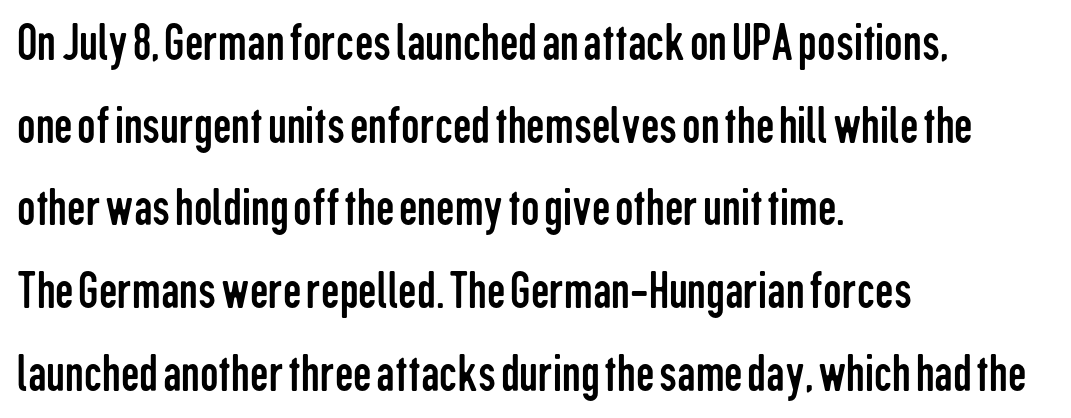
The image shows 52 px regular-weight, condensed sans-serif type, upright; set left-aligned, normal line spacing (1.59x), normal letter spacing, not underlined; low stroke contrast and a medium x-height.
